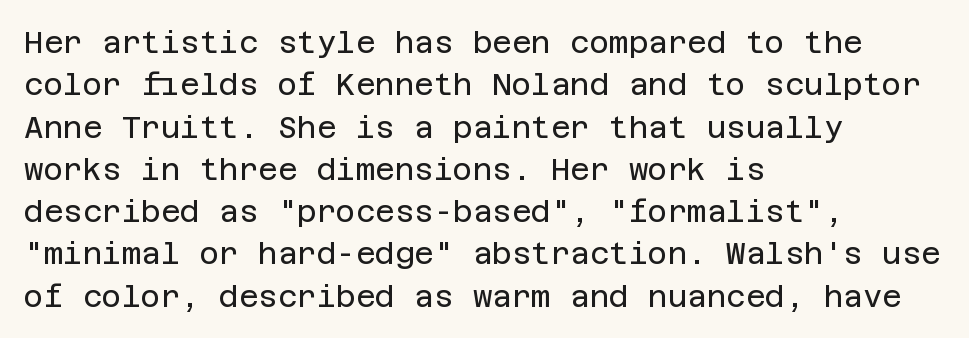
Q: Is the text bold? A: No.
Q: Is the text italic (slanted)? A: No, it is upright.
Q: Is the typeface a serif or a sans-serif typeface? A: Sans-serif.
Q: Is the text underlined? A: No.
Q: How is the paragraph aligned? A: Left-aligned.
Q: Is the spacing between letters normal or unusually wide? A: Normal.
Q: Is the spacing between lines tight, normal or loose? A: Normal.
Q: Width (condensed, normal, or wide)? A: Normal.
Q: Stroke contrast? A: Low.
Q: x-height? A: Large.
